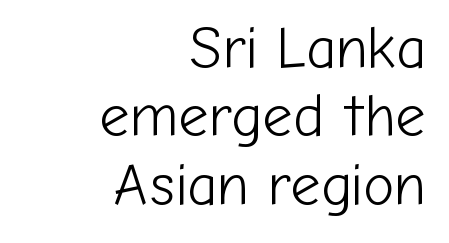
Characters follow at the spacing the type designer built in. Horizontally, the lines are justified to the trailing edge only. Quick note: not italic, upright. Just letters on the line, the space beneath them empty. The font sits on the lighter half of the weight spectrum, regular included. Regarding serifs, this sample does without them.
